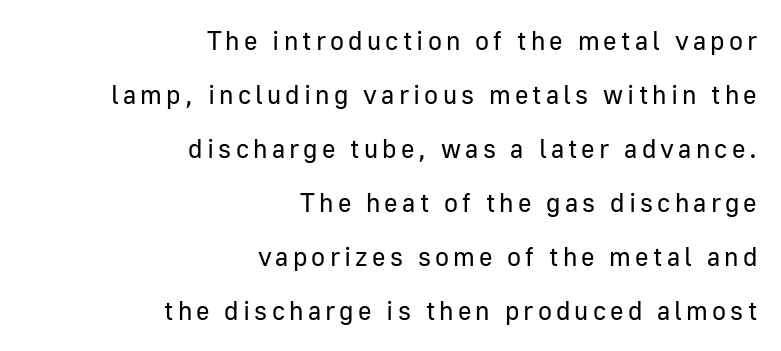
The paragraph has a hard right edge and a soft left edge. Vertical strokes here are truly vertical. Nobody drew a line under any word here. This block would shrink considerably if given ordinary leading; it's expanded now.
